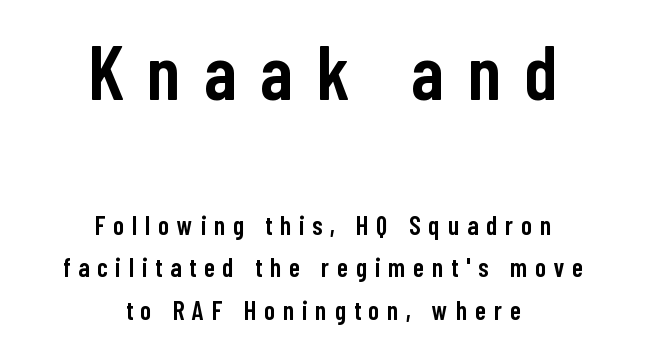
The space directly below the letters is spotless. Think of a printed novel: that variable character pitch is what you see here. Quick note: not italic, upright. The rendering shows plain stroke endings on the letterforms — a sans-serif design. Spacing between characters has been opened up far beyond the box default.
